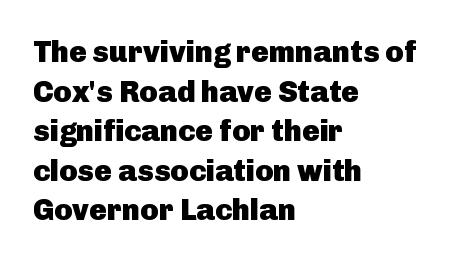
{"serif": "no", "italic": "no", "bold": "yes", "weight": "heavy", "width": "normal", "stroke_contrast": "low", "x_height": "medium", "monospaced": "no", "underline": "no", "align": "left", "line_spacing": "normal", "line_spacing_ratio": 1.32, "letter_spacing": "normal", "letter_spacing_em": 0.0, "glyph_px": 30}
